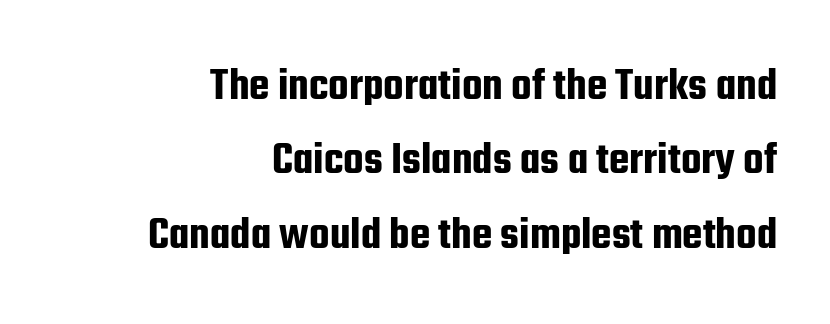
The image shows 47 px condensed sans-serif type, upright; set right-aligned, normal line spacing (1.58x), normal letter spacing, not underlined; low stroke contrast and a medium x-height.
